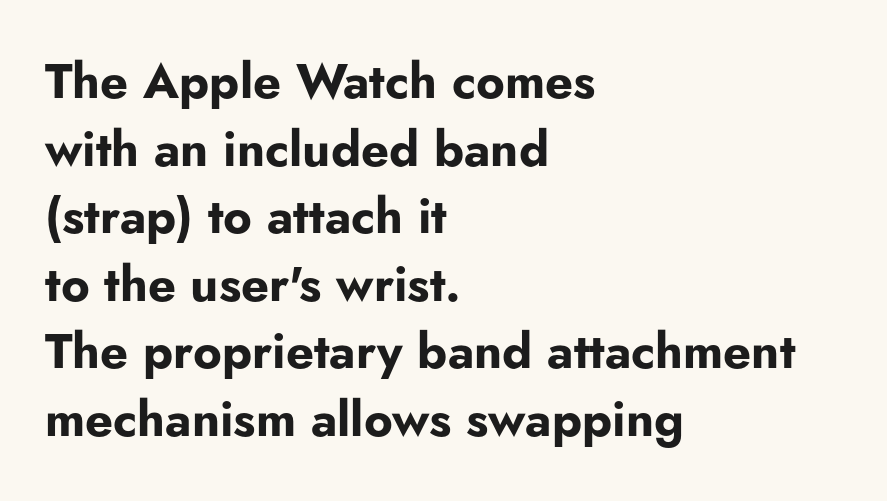
The image shows 49 px bold sans-serif type, upright; set left-aligned, normal line spacing (1.38x), normal letter spacing, not underlined; low stroke contrast and a small x-height.
